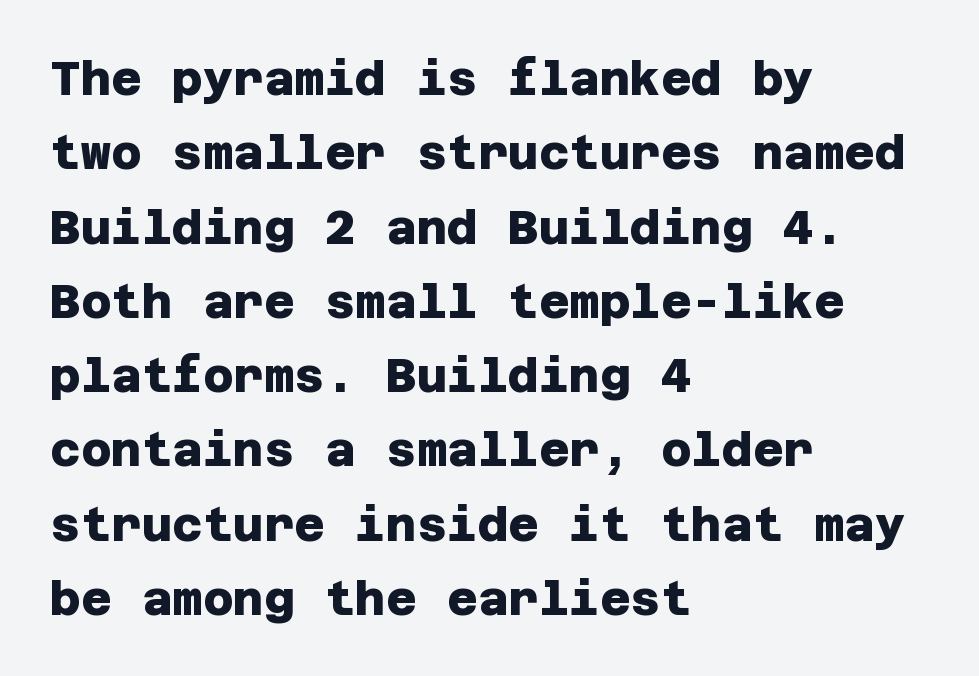
The image shows 47 px heavy sans-serif type; set left-aligned, normal line spacing (1.58x), normal letter spacing, not underlined; low stroke contrast and a large x-height.
